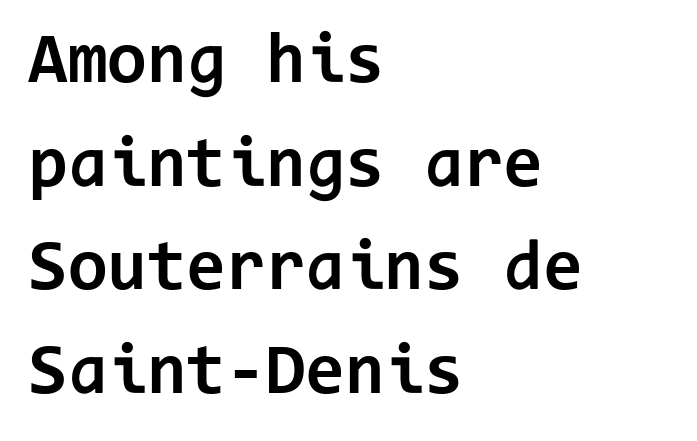
The image shows 72 px bold sans-serif type, upright, monospaced; set left-aligned, normal line spacing (1.44x), normal letter spacing, not underlined; low stroke contrast and a medium x-height.
